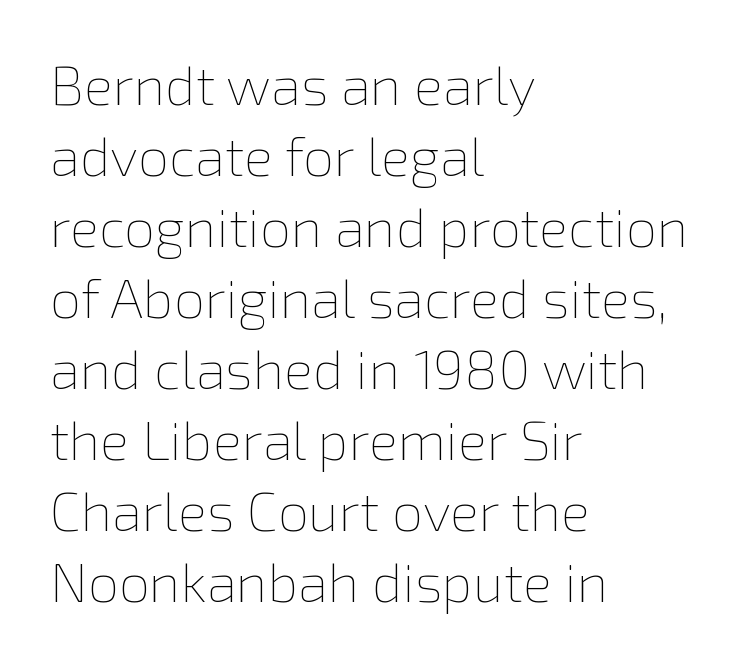
{"italic": "no", "bold": "no", "weight": "thin", "width": "normal", "x_height": "medium", "monospaced": "no", "underline": "no", "align": "left", "line_spacing": "normal", "line_spacing_ratio": 1.29, "letter_spacing": "normal", "letter_spacing_em": 0.0, "glyph_px": 55}
